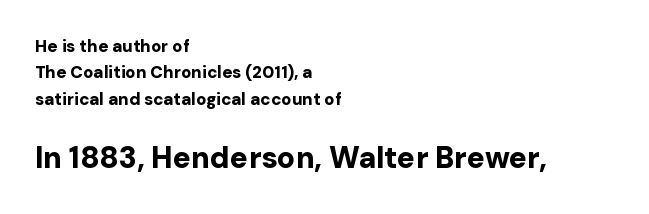
Bare-footed words on every line. I'd describe the lettering as bold — thick and assertive. Scale increases going downward across the two blocks. One-word summary of the alignment: left.
